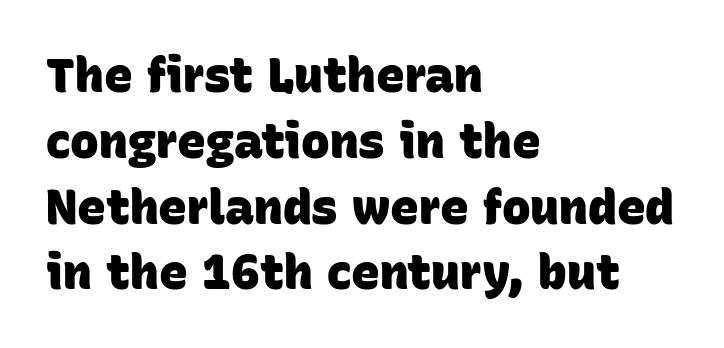
Q: Is the text bold? A: Yes.
Q: Is the typeface a serif or a sans-serif typeface? A: Sans-serif.
Q: Is the text underlined? A: No.
Q: How is the paragraph aligned? A: Left-aligned.
Q: Is the spacing between letters normal or unusually wide? A: Normal.
Q: Is the spacing between lines tight, normal or loose? A: Normal.
Q: Width (condensed, normal, or wide)? A: Normal.
Q: Stroke contrast? A: Low.
Q: x-height? A: Large.
Q: Monospaced? A: No.
